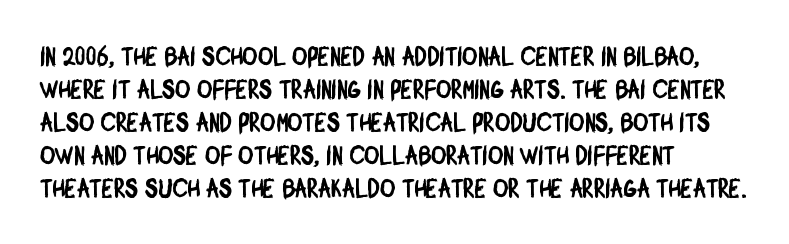
Q: Is the text underlined? A: No.
Q: How is the paragraph aligned? A: Left-aligned.
Q: Is the spacing between letters normal or unusually wide? A: Normal.
Q: Is the spacing between lines tight, normal or loose? A: Normal.
